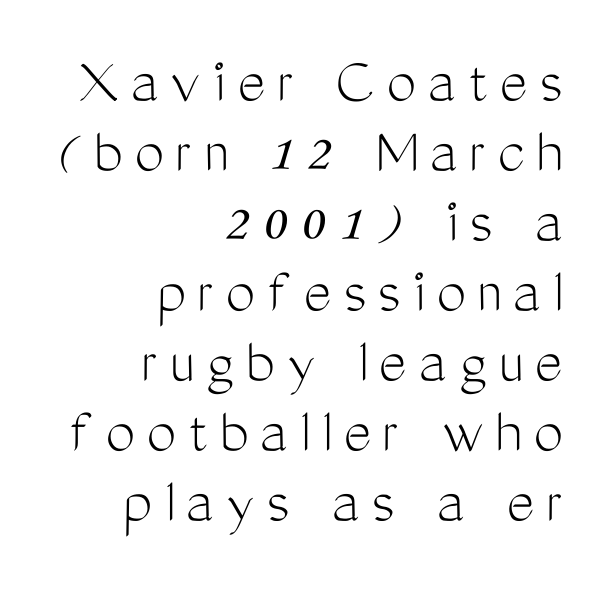
Q: Is the text bold? A: No.
Q: Is the text italic (slanted)? A: No, it is upright.
Q: Is the typeface a serif or a sans-serif typeface? A: Sans-serif.
Q: Is the text underlined? A: No.
Q: How is the paragraph aligned? A: Right-aligned.
Q: Is the spacing between lines tight, normal or loose? A: Tight.
Q: Width (condensed, normal, or wide)? A: Condensed.
Q: Stroke contrast? A: Medium.
Q: x-height? A: Medium.
Q: Monospaced? A: No.
